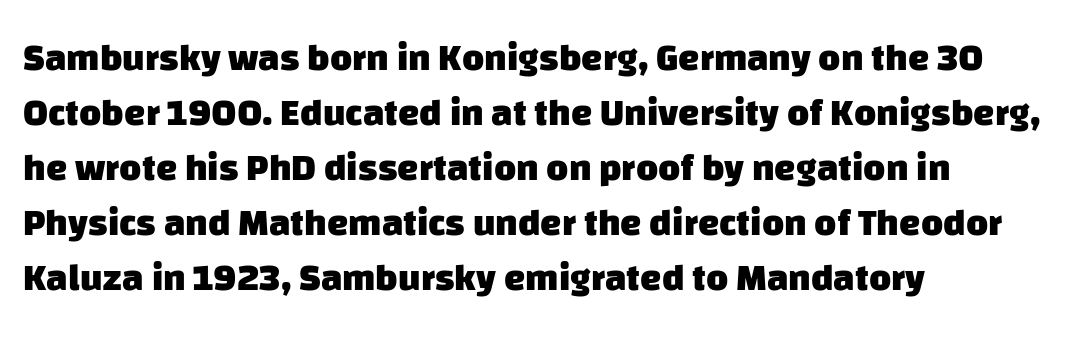
{"serif": "no", "bold": "yes", "weight": "heavy", "width": "normal", "stroke_contrast": "low", "x_height": "large", "monospaced": "no", "underline": "no", "align": "left", "line_spacing": "normal", "line_spacing_ratio": 1.45, "letter_spacing": "normal", "letter_spacing_em": 0.0, "glyph_px": 38}
